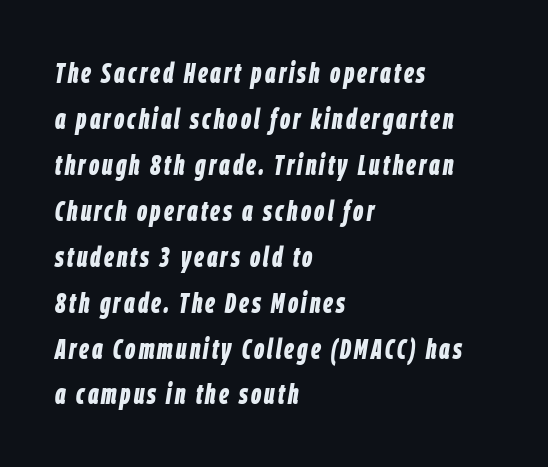
Students, this is bold: see how much ink each stroke carries. You could not count columns in this text — the font is proportionally spaced. Emphasis-style slanted type is in use. Regular leading.
